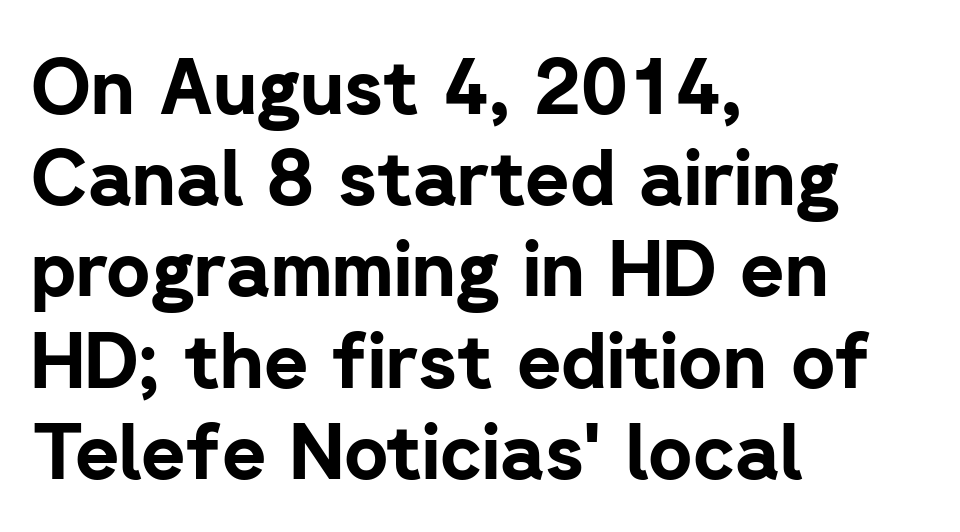
The image shows 76 px bold sans-serif type, upright; set left-aligned, line spacing 1.2x, normal letter spacing, not underlined; low stroke contrast and a medium x-height.
